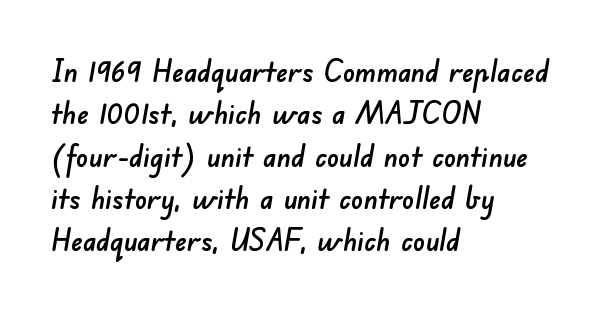
The image shows 30 px sans-serif type; set left-aligned, normal line spacing (1.41x), normal letter spacing, not underlined; low stroke contrast and a small x-height.
